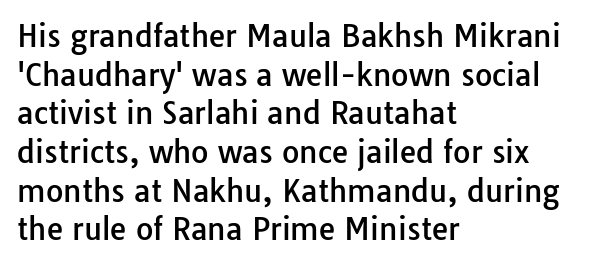
{"serif": "no", "italic": "no", "width": "normal", "stroke_contrast": "low", "x_height": "medium", "monospaced": "no", "underline": "no", "align": "left", "line_spacing": "normal", "line_spacing_ratio": 1.29, "letter_spacing": "normal", "letter_spacing_em": 0.0, "glyph_px": 30}
